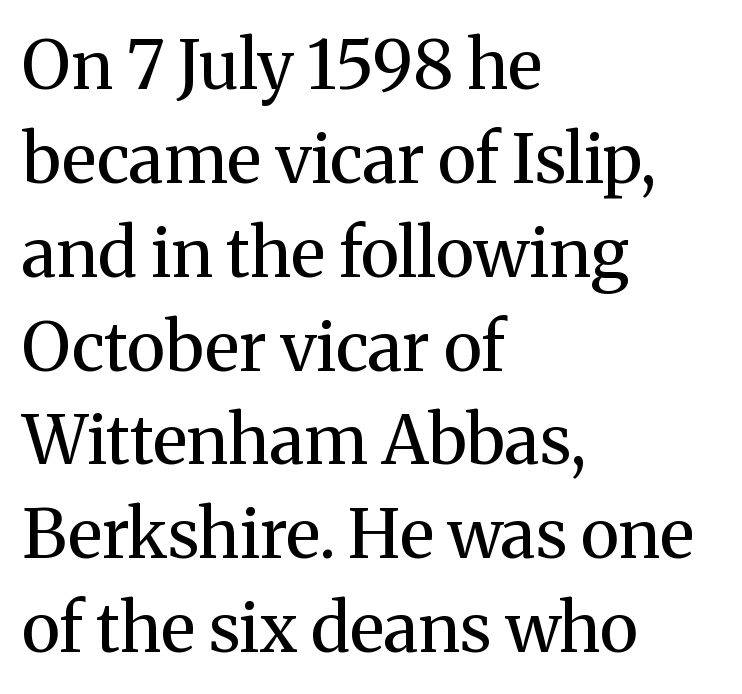
The image shows 68 px regular-weight serif type, upright; set left-aligned, normal line spacing (1.38x), normal letter spacing, not underlined; medium stroke contrast and a medium x-height.
